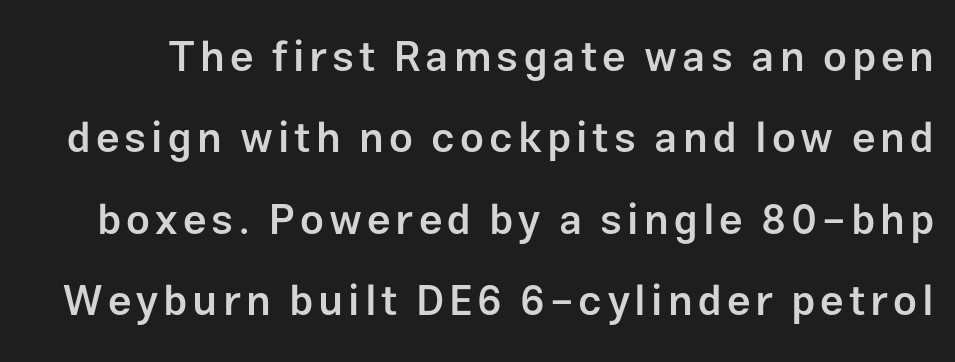
The image shows 42 px semibold sans-serif type, upright; set loose line spacing (1.94x), not underlined; low stroke contrast and a medium x-height.
